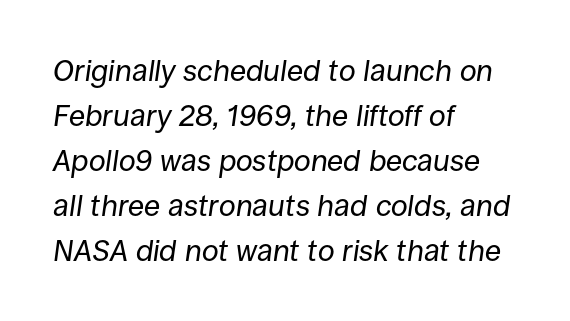
The image shows 30 px regular-weight type, italic (leaning right); set left-aligned, normal line spacing (1.5x), normal letter spacing, not underlined; low stroke contrast and a large x-height.
